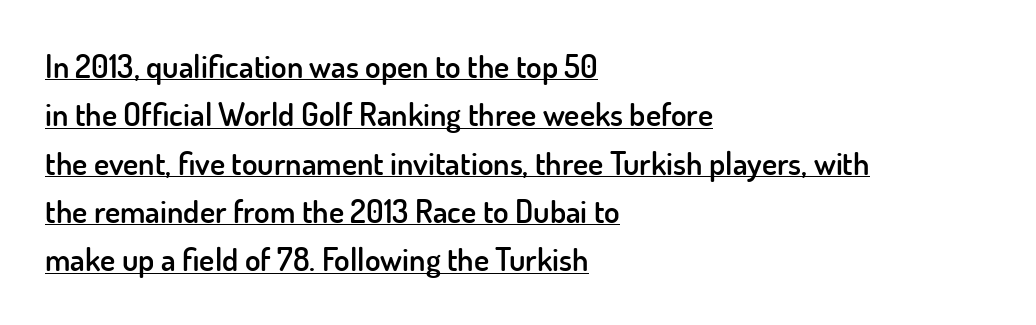
Do the characters align in a grid? No, the font is proportional. Glyph-to-glyph distance matches everyday printed text. Font category for this specimen: sans-serif. Leading matches the norm, producing a regular column. A roman cut, with each character standing at attention.
